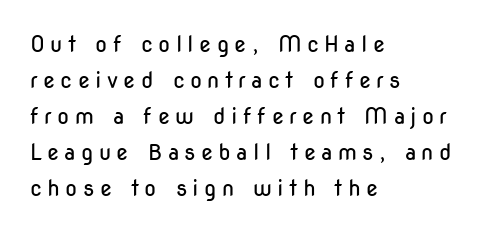
The rag falls on the right side of this text block. Check the space under the baseline: it is left empty. Nope, not italic — everything's standing straight. Think standard paragraph weight, or any step lighter than that. Vertical spacing — default.
